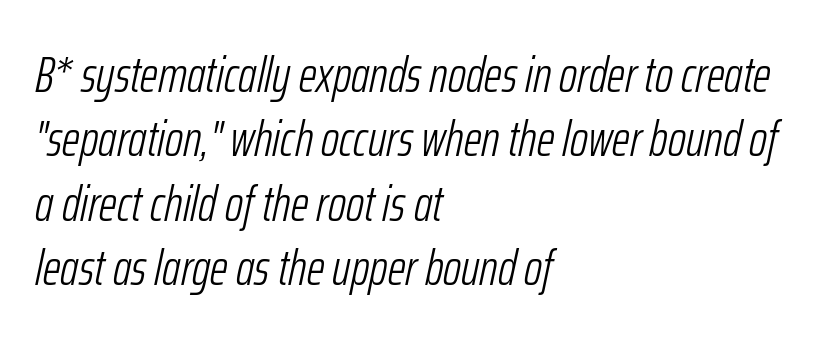
Varying glyph widths throughout — classic text-font behaviour. The letters look calm and open, with moderate or lighter stems. The font's italic variant was chosen for this text. Glance below the letters and you will spot only blank space. This rendering leaves character spacing at its baseline value. Teacher's note: observe the even left margin — that is flush-left alignment.
